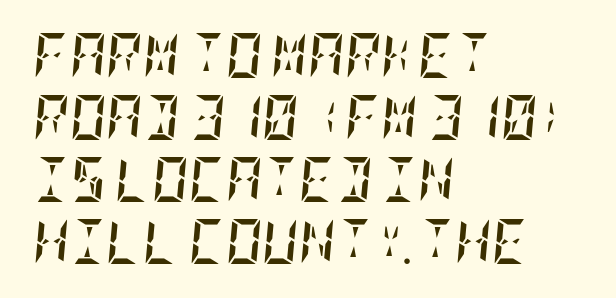
Has an underline been added? It has not. The tracking reads as untouched default to a designer's eye. The vertical gap from one line to the next is medium. Compared with an ordinary text face, these strokes are far heavier — a full bold.
